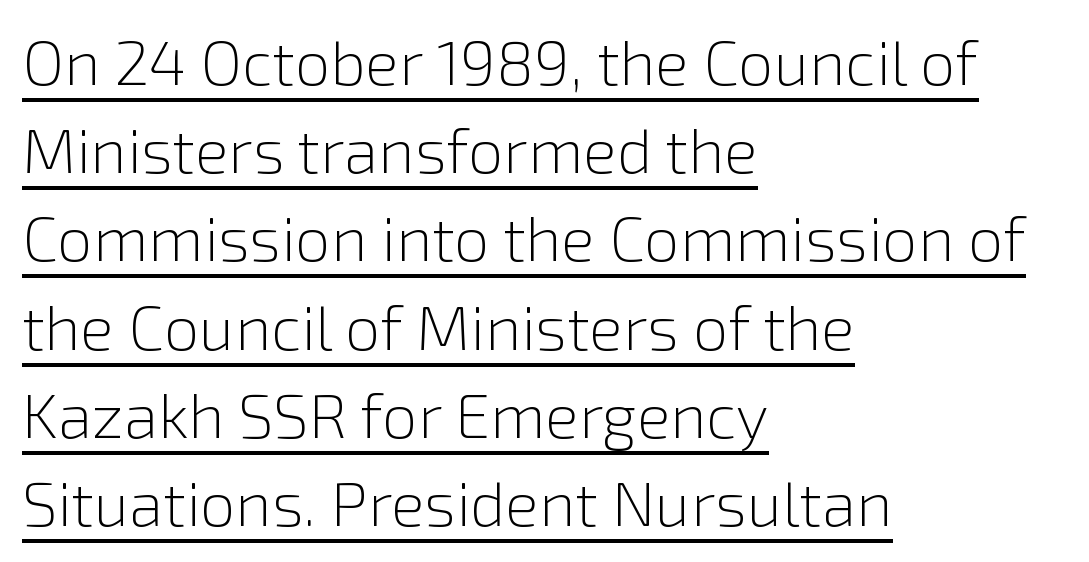
The image shows 63 px light sans-serif type, upright; set left-aligned, normal line spacing (1.4x), normal letter spacing, underlined; a medium x-height.
